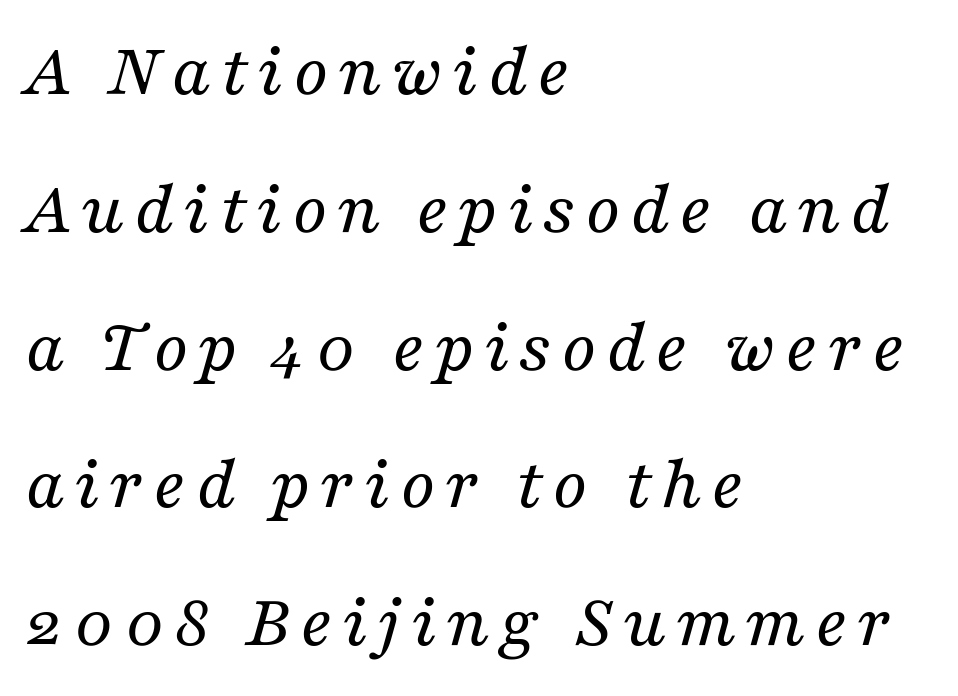
The image shows 77 px regular-weight serif type, italic (leaning right); set left-aligned, line spacing 1.79x, not underlined; medium stroke contrast and a medium x-height.
